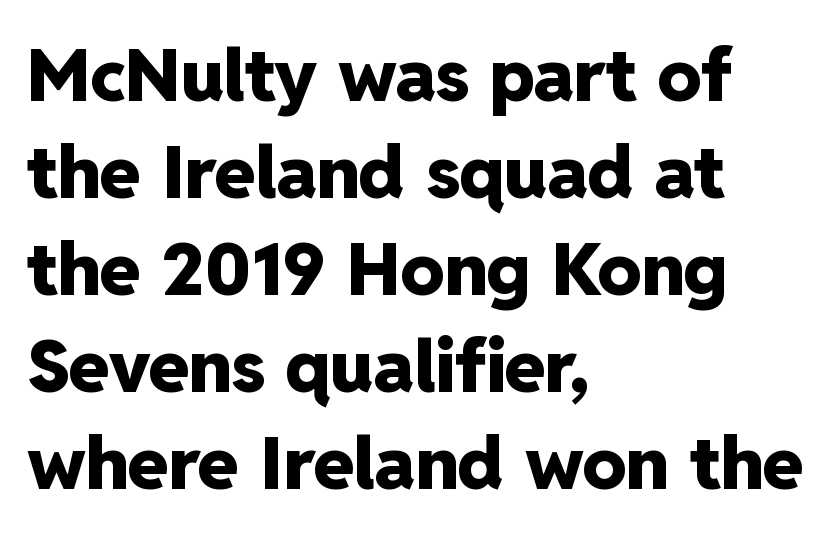
Q: Is the text bold? A: Yes.
Q: Is the text italic (slanted)? A: No, it is upright.
Q: Is the typeface a serif or a sans-serif typeface? A: Sans-serif.
Q: Is the text underlined? A: No.
Q: How is the paragraph aligned? A: Left-aligned.
Q: Is the spacing between letters normal or unusually wide? A: Normal.
Q: Is the spacing between lines tight, normal or loose? A: Normal.
Q: Width (condensed, normal, or wide)? A: Normal.
Q: Stroke contrast? A: Low.
Q: x-height? A: Medium.
Q: Monospaced? A: No.
